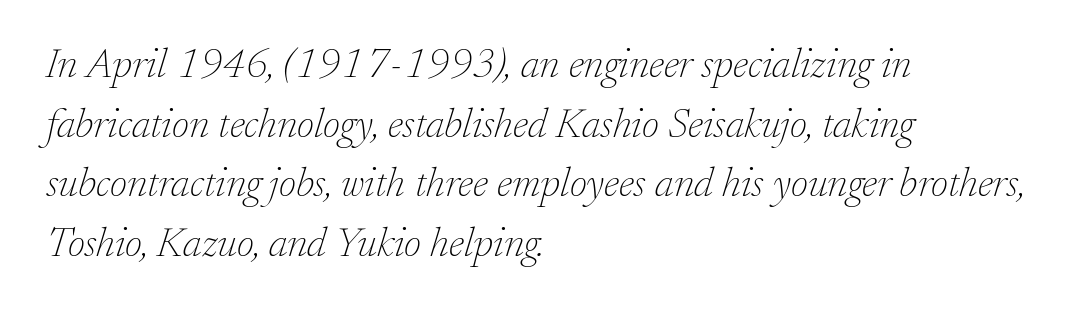
{"serif": "yes", "italic": "yes", "lean": "right", "slant_degrees": 17, "bold": "no", "weight": "thin", "width": "normal", "stroke_contrast": "low", "x_height": "small", "monospaced": "no", "underline": "no", "align": "left", "line_spacing": "normal", "line_spacing_ratio": 1.42, "letter_spacing": "normal", "letter_spacing_em": 0.0, "glyph_px": 42}
